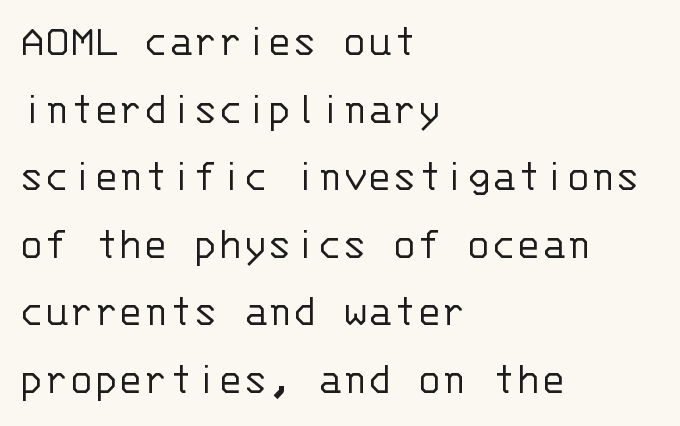
The image shows 46 px light sans-serif type, upright, monospaced; set left-aligned, normal line spacing (1.47x), normal letter spacing, not underlined; low stroke contrast and a large x-height.
